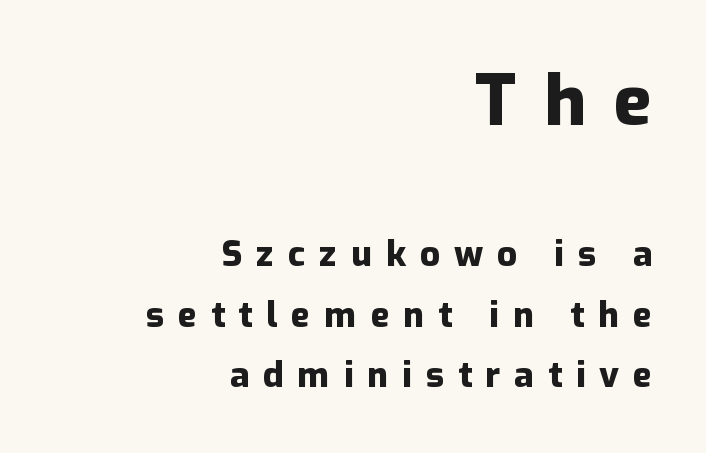
Thick stems and heavy bowls — unmistakably bold. Varying glyph widths throughout — classic text-font behaviour. The gap between lines stays unmarked. One-word summary of the alignment: right. Words appear elongated and porous because spacing is wide. The letters stand straight up with perfectly vertical stems.
